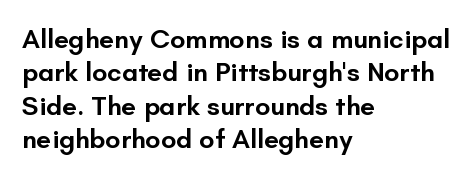
The image shows 27 px text type, upright; set left-aligned, line spacing 1.24x, normal letter spacing, not underlined.
